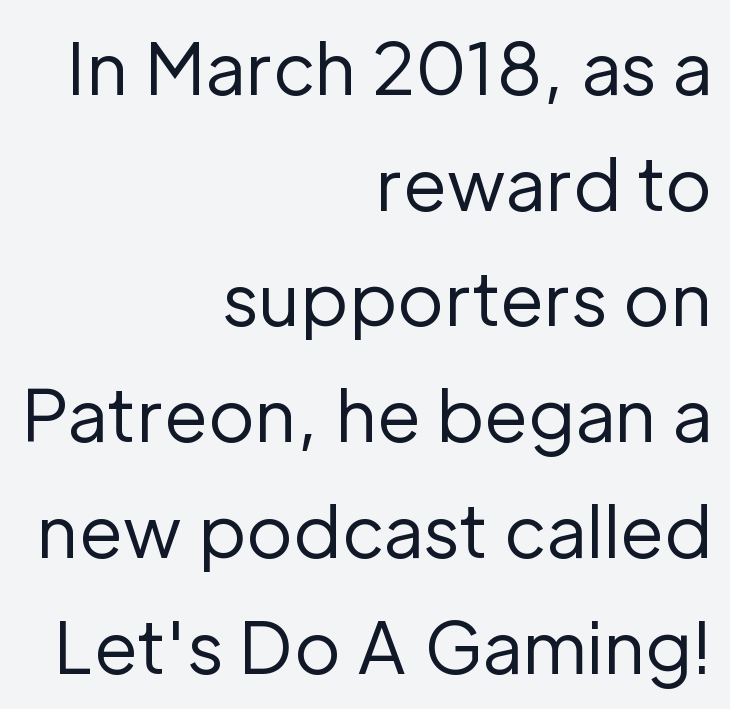
Is there any slant? The stems are plumb. Clear beneath every line of the passage. Proportional: the letters do not fall into vertical columns. Alignment: flush right. The type family on display is of the sans-serif kind. The horizontal fit of the characters is conventional and even.
